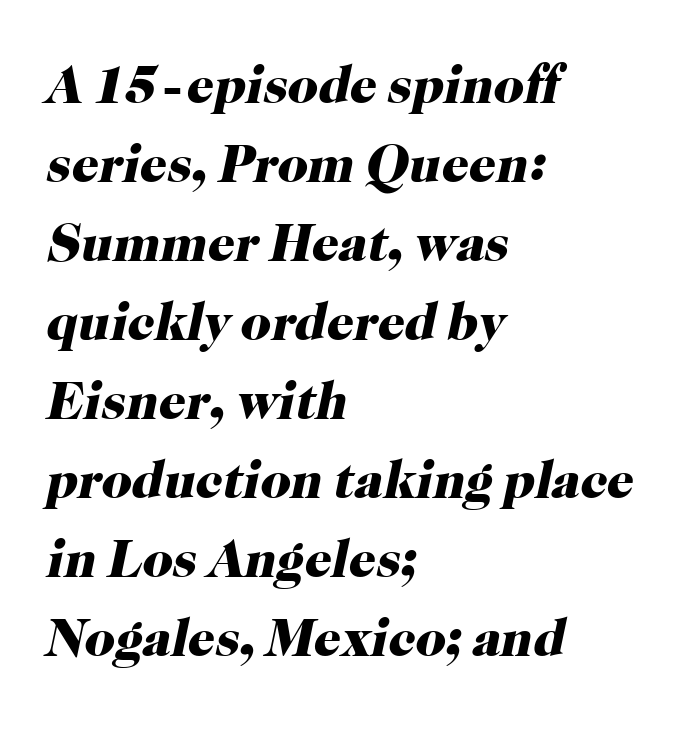
{"serif": "yes", "italic": "yes", "lean": "right", "slant_degrees": 12, "bold": "yes", "weight": "heavy", "width": "normal", "stroke_contrast": "high", "x_height": "medium", "monospaced": "no", "underline": "no", "align": "left", "line_spacing": "normal", "line_spacing_ratio": 1.49, "letter_spacing": "normal", "letter_spacing_em": 0.0, "glyph_px": 53}
